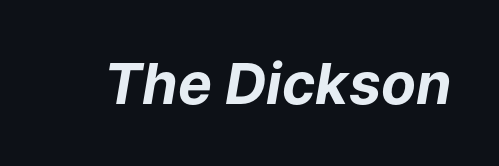
This rendering leaves character spacing at its baseline value. In terms of posture, this sample is oblique. These lines are rendered in a variable-pitch font. Any mark beneath the type? The region is blank.
